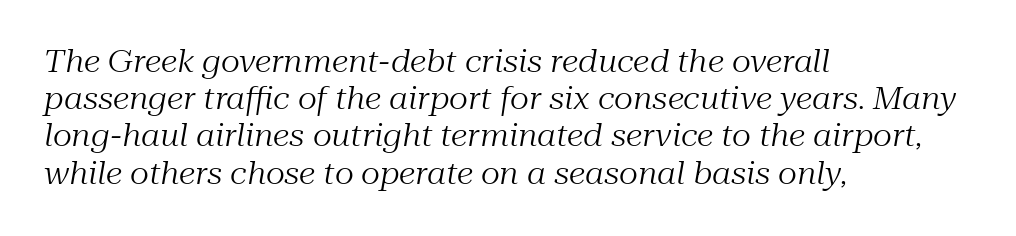
{"serif": "yes", "italic": "yes", "lean": "right", "slant_degrees": 10, "bold": "no", "weight": "regular", "width": "normal", "stroke_contrast": "medium", "x_height": "medium", "monospaced": "no", "underline": "no", "align": "left", "line_spacing_ratio": 1.24, "letter_spacing": "normal", "letter_spacing_em": 0.0, "glyph_px": 30}
